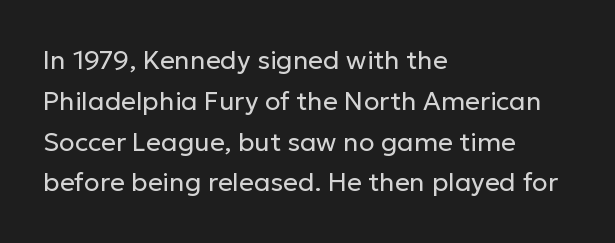
{"italic": "no", "bold": "no", "underline": "no", "align": "left", "line_spacing": "normal", "line_spacing_ratio": 1.57, "letter_spacing": "normal", "letter_spacing_em": 0.0, "glyph_px": 26}
